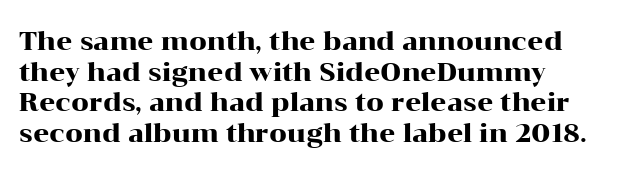
{"italic": "no", "underline": "no", "align": "left", "line_spacing_ratio": 1.23, "letter_spacing": "normal", "letter_spacing_em": 0.0, "glyph_px": 25}
